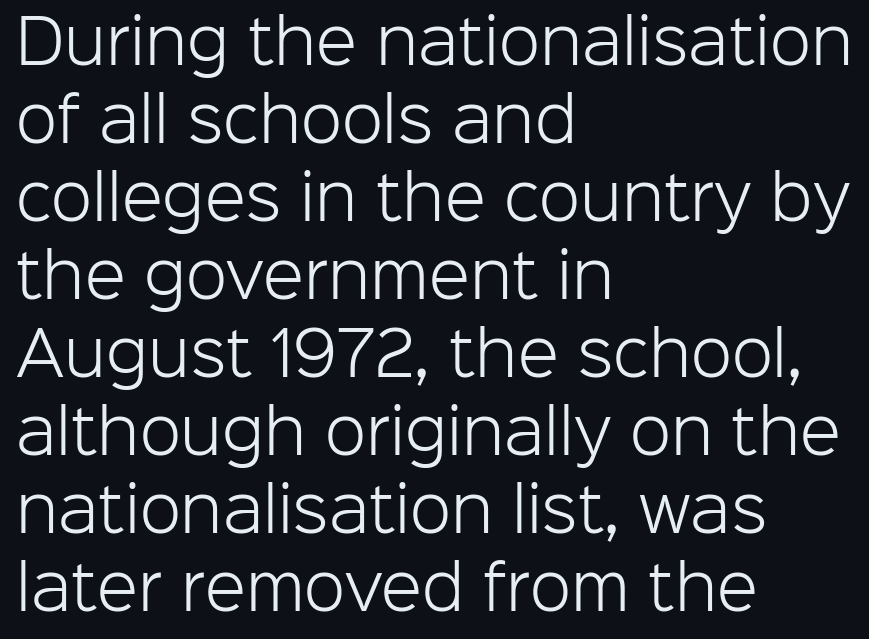
Words appear dense and cohesive because spacing is normal. Weight class: somewhere from thin through regular. Note the varied advance widths — an 'i' is clearly narrower than an 'm'. This is sans-serif lettering, the kind often seen on screens and signage. Leading matches the norm, producing a regular column.
